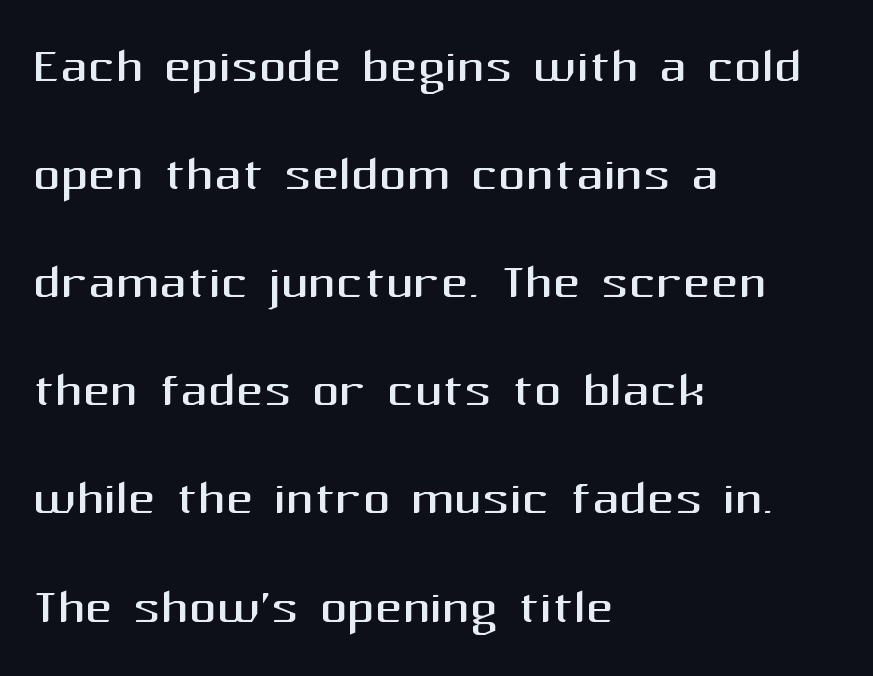
The face used here is rendered with its standard letterfit. Plain, unruled lines of type. Baseline-to-baseline distance is the conventional proportion of letter height. The letters advance in unequal steps, a hallmark of proportional type.
